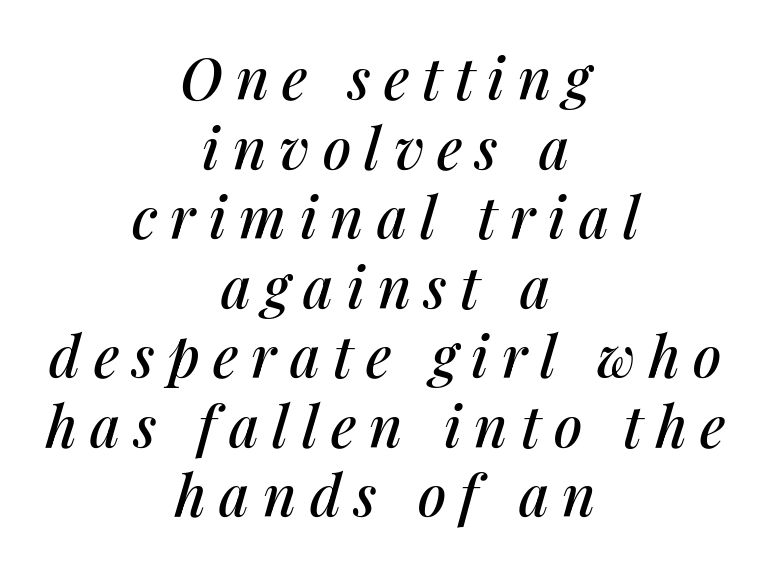
Q: Is the text italic (slanted)? A: Yes, it leans right by about 14 degrees.
Q: Is the text underlined? A: No.
Q: How is the paragraph aligned? A: Centered.
Q: Is the spacing between letters normal or unusually wide? A: Unusually wide.
Q: Width (condensed, normal, or wide)? A: Normal.
Q: Stroke contrast? A: Medium.
Q: x-height? A: Medium.
Q: Monospaced? A: No.
